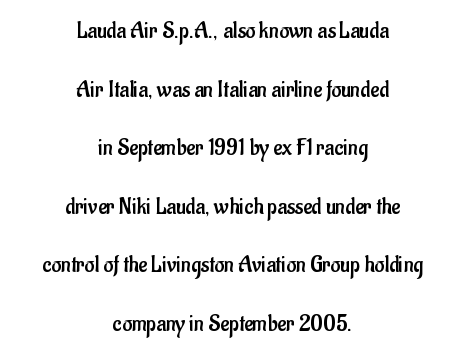
Q: Is the text bold? A: No.
Q: Is the text italic (slanted)? A: No, it is upright.
Q: Is the text underlined? A: No.
Q: How is the paragraph aligned? A: Centered.
Q: Is the spacing between letters normal or unusually wide? A: Normal.
Q: Is the spacing between lines tight, normal or loose? A: Loose.
